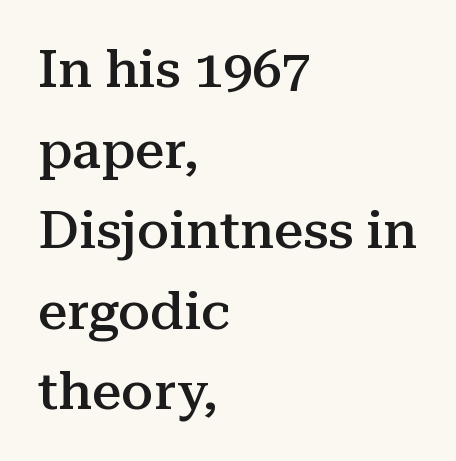
{"serif": "yes", "italic": "no", "bold": "semi", "weight": "semibold", "width": "normal", "stroke_contrast": "medium", "x_height": "medium", "monospaced": "no", "underline": "no", "align": "left", "line_spacing": "normal", "line_spacing_ratio": 1.55, "letter_spacing": "normal", "letter_spacing_em": 0.0, "glyph_px": 52}
